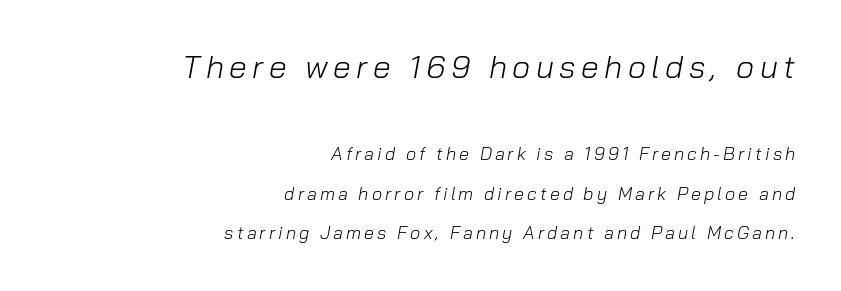
{"italic": "yes", "lean": "right", "slant_degrees": 10, "bold": "no", "weight": "light", "width": "normal", "stroke_contrast": "low", "x_height": "medium", "monospaced": "no", "underline": "no", "align": "right", "line_spacing": "loose", "line_spacing_ratio": 2.2, "larger_block": "first", "size_ratio": 1.78, "glyph_px": 32}
